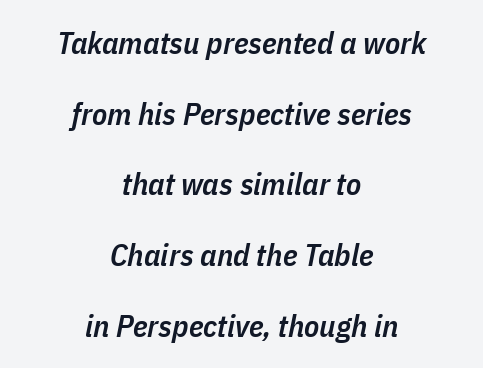
{"italic": "yes", "lean": "right", "slant_degrees": 11, "bold": "semi", "weight": "semibold", "width": "condensed", "stroke_contrast": "low", "x_height": "medium", "monospaced": "no", "underline": "no", "align": "center", "line_spacing": "loose", "line_spacing_ratio": 2.28, "letter_spacing": "normal", "letter_spacing_em": 0.0, "glyph_px": 31}
